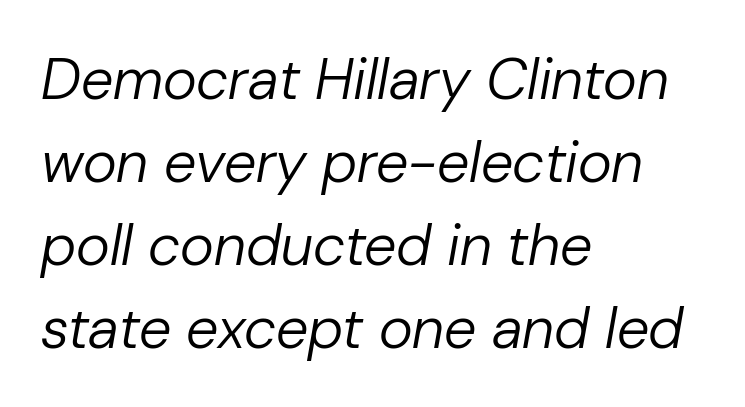
Q: Is the text bold? A: No.
Q: Is the text italic (slanted)? A: Yes, it leans right by about 10 degrees.
Q: Is the text underlined? A: No.
Q: How is the paragraph aligned? A: Left-aligned.
Q: Is the spacing between letters normal or unusually wide? A: Normal.
Q: Is the spacing between lines tight, normal or loose? A: Normal.
Q: Width (condensed, normal, or wide)? A: Normal.
Q: Stroke contrast? A: Low.
Q: x-height? A: Medium.
Q: Monospaced? A: No.
